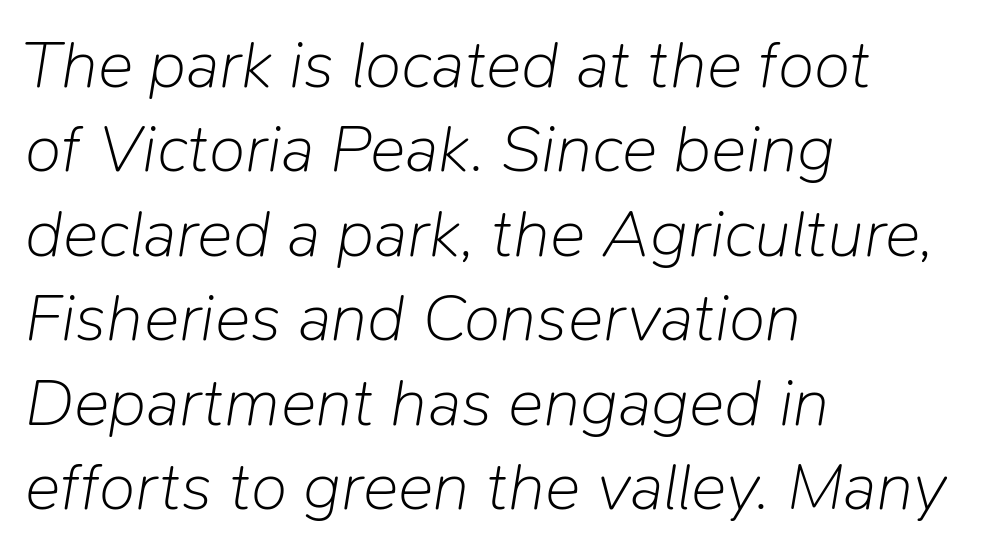
Inter-character spacing is left at the font's built-in metrics. Stroke mass is kept to a normal reading level or below. The passage shown is typed in a proportional face where columns would drift. The lines sit at an ordinary, default distance from one another. A student would call this left alignment; a typographer would say flush left, rag right.
